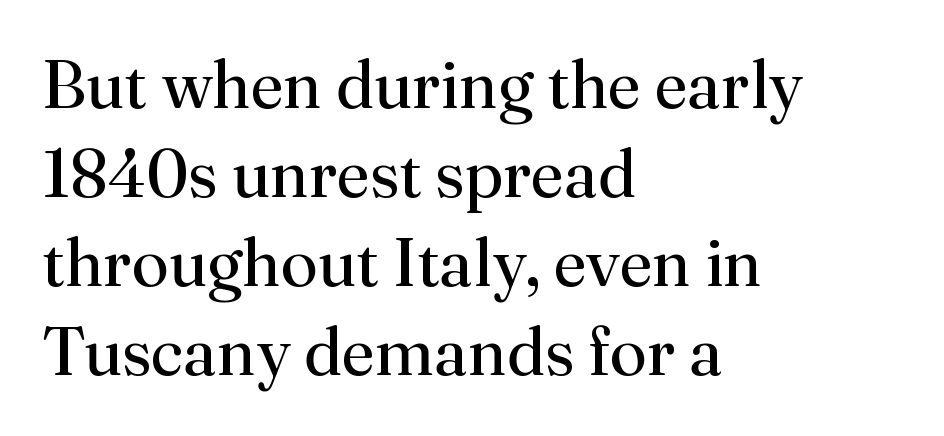
A typesetter would call this zero additional tracking. The passage shown stacks its lines at a standard gap. The letters carry serifs — small finishing strokes at the ends of their stems. Typeset ragged right — the left edge is the straight one.
